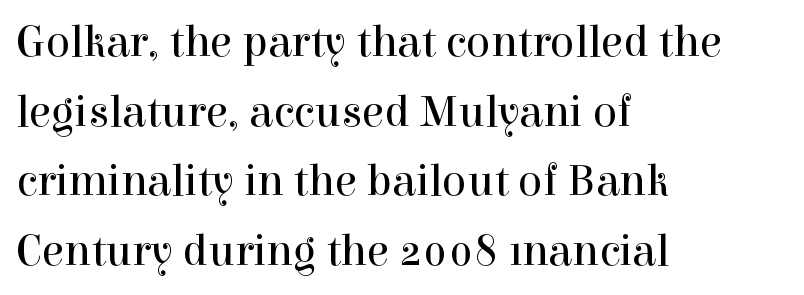
Q: Is the text bold? A: No.
Q: Is the text italic (slanted)? A: No, it is upright.
Q: Is the typeface a serif or a sans-serif typeface? A: Serif.
Q: Is the text underlined? A: No.
Q: How is the paragraph aligned? A: Left-aligned.
Q: Is the spacing between letters normal or unusually wide? A: Normal.
Q: Is the spacing between lines tight, normal or loose? A: Normal.
Q: Width (condensed, normal, or wide)? A: Normal.
Q: x-height? A: Medium.
Q: Monospaced? A: No.
